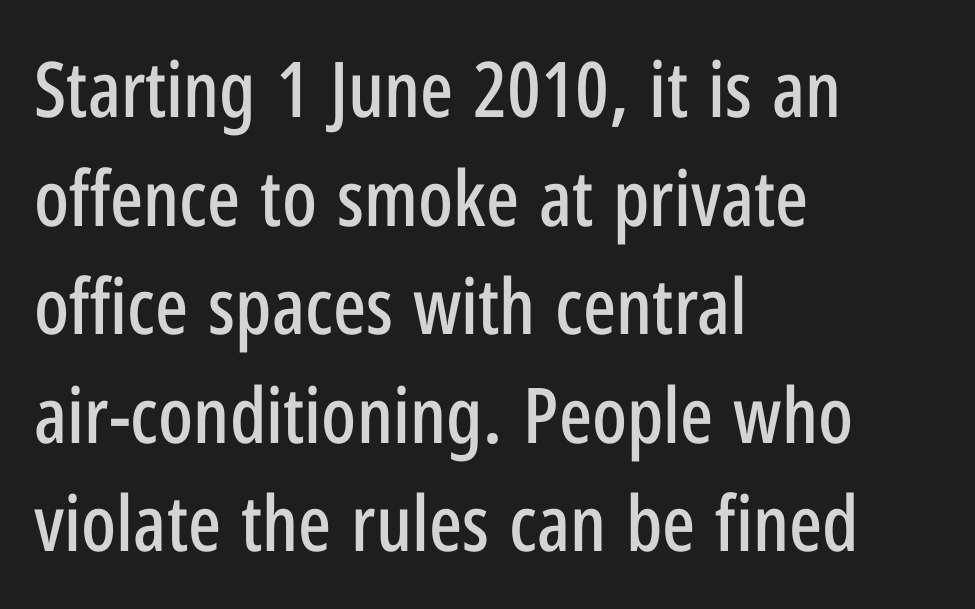
The image shows 77 px condensed sans-serif type, upright; set left-aligned, normal line spacing (1.41x), normal letter spacing, not underlined; low stroke contrast and a medium x-height.
